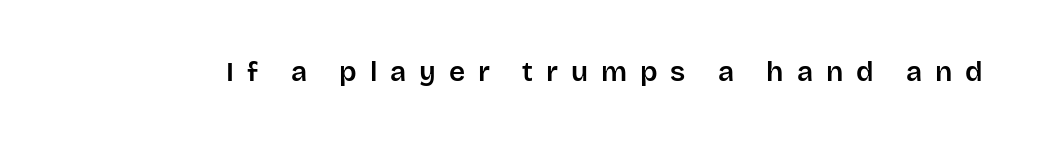
The image shows 28 px sans-serif type, upright; set unusually wide letter spacing (+0.46 em), not underlined; low stroke contrast and a large x-height.
